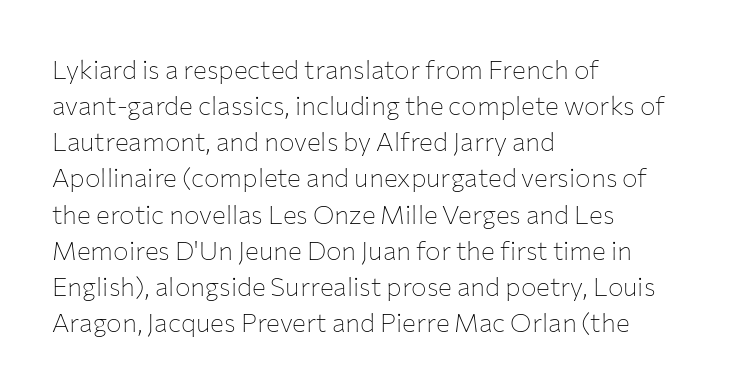
The image shows 26 px text type, upright; set left-aligned, normal line spacing (1.39x), normal letter spacing, not underlined.
